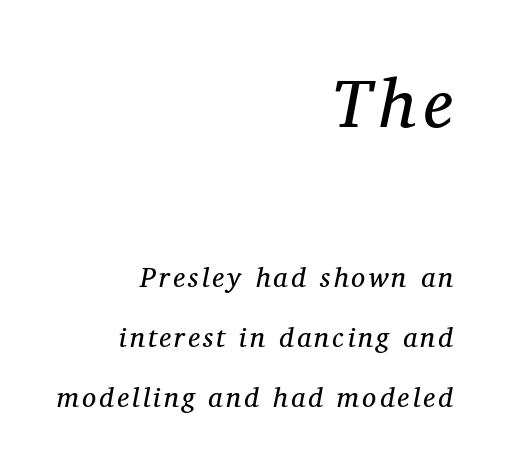
{"serif": "yes", "italic": "yes", "lean": "right", "slant_degrees": 11, "bold": "no", "weight": "regular", "width": "normal", "stroke_contrast": "medium", "x_height": "medium", "monospaced": "no", "underline": "no", "align": "right", "line_spacing": "loose", "line_spacing_ratio": 2.15, "larger_block": "first", "size_ratio": 2.46, "glyph_px": 69}
